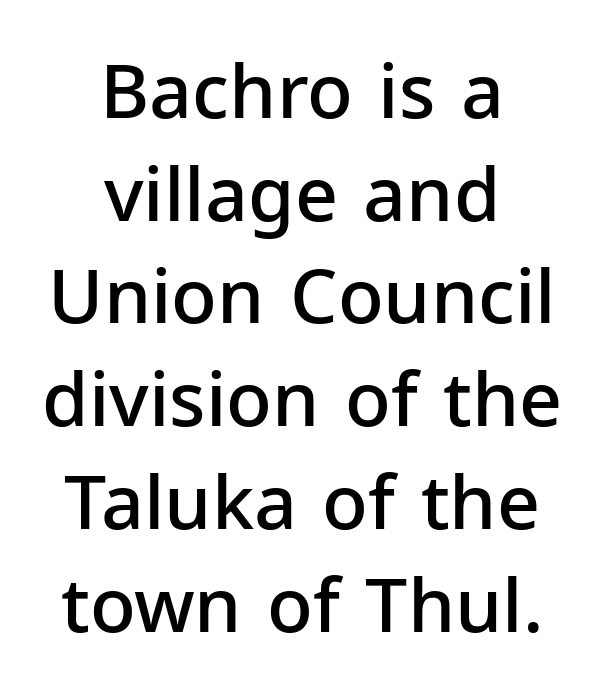
{"serif": "no", "italic": "no", "bold": "semi", "weight": "semibold", "width": "normal", "stroke_contrast": "low", "x_height": "medium", "monospaced": "no", "underline": "no", "align": "center", "line_spacing": "normal", "line_spacing_ratio": 1.37, "letter_spacing": "normal", "letter_spacing_em": 0.0, "glyph_px": 75}
